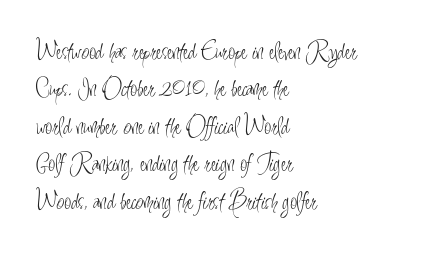
{"bold": "no", "underline": "no", "align": "left", "line_spacing": "normal", "line_spacing_ratio": 1.5, "letter_spacing": "normal", "letter_spacing_em": 0.0, "glyph_px": 25}
